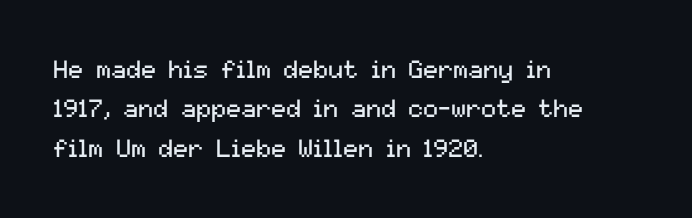
{"italic": "no", "bold": "no", "underline": "no", "align": "left", "line_spacing": "normal", "line_spacing_ratio": 1.58, "letter_spacing": "normal", "letter_spacing_em": 0.0, "glyph_px": 25}
